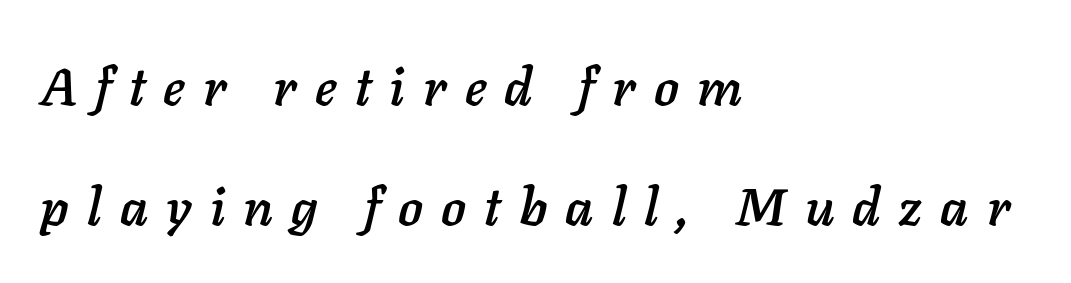
The image shows 52 px text type, italic (leaning right); set left-aligned, loose line spacing (2.31x), unusually wide letter spacing (+0.35 em), not underlined; low stroke contrast and a medium x-height.
